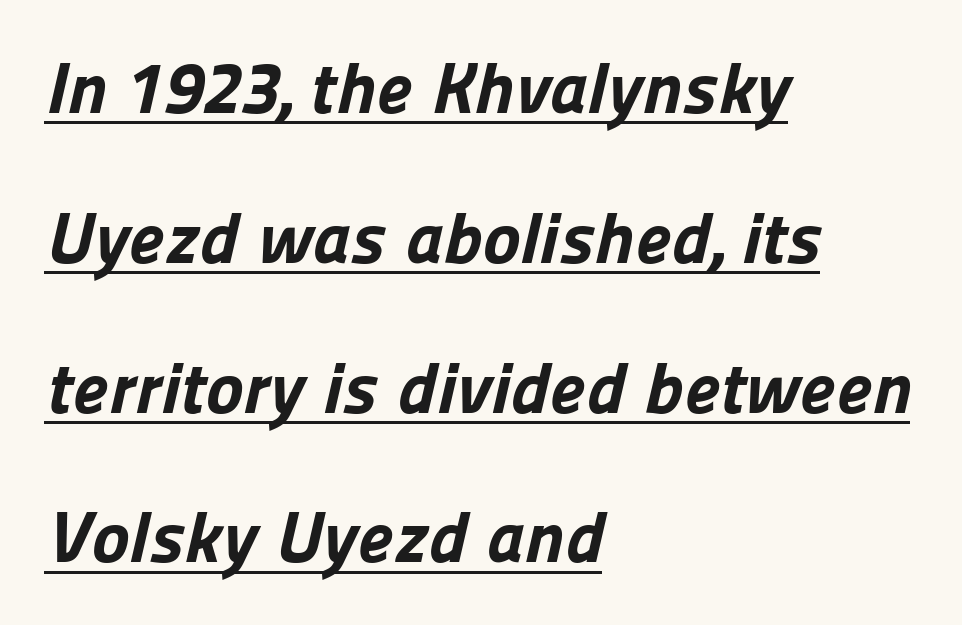
{"serif": "no", "bold": "yes", "weight": "bold", "width": "normal", "stroke_contrast": "low", "x_height": "medium", "monospaced": "no", "underline": "yes", "align": "left", "line_spacing": "loose", "line_spacing_ratio": 2.08, "letter_spacing": "normal", "letter_spacing_em": 0.0, "glyph_px": 72}
